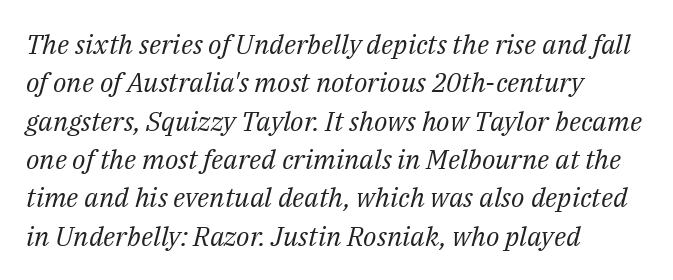
Q: Is the text bold? A: No.
Q: Is the text italic (slanted)? A: Yes, it leans right by about 14 degrees.
Q: Is the text underlined? A: No.
Q: How is the paragraph aligned? A: Left-aligned.
Q: Is the spacing between letters normal or unusually wide? A: Normal.
Q: Is the spacing between lines tight, normal or loose? A: Normal.
